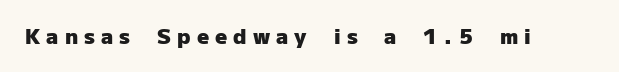
{"italic": "no", "bold": "yes", "underline": "no", "letter_spacing": "wide", "letter_spacing_em": 0.29, "glyph_px": 21}
